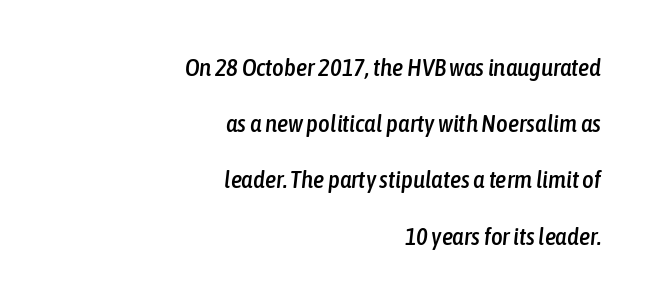
{"italic": "yes", "lean": "right", "slant_degrees": 6, "underline": "no", "align": "right", "line_spacing": "loose", "line_spacing_ratio": 2.25, "letter_spacing": "normal", "letter_spacing_em": 0.0, "glyph_px": 25}
